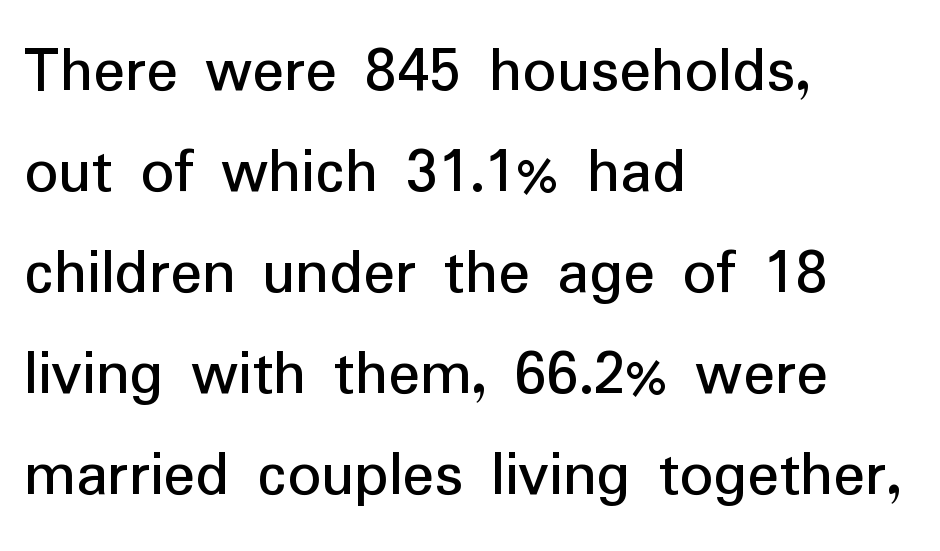
Note the varied advance widths — an 'i' is clearly narrower than an 'm'. Rows of type keep a routine distance in the vertical direction. The paragraph shown leans on its left margin. Beneath every word, the page is bare. Designer's note — italics off, roman on.
